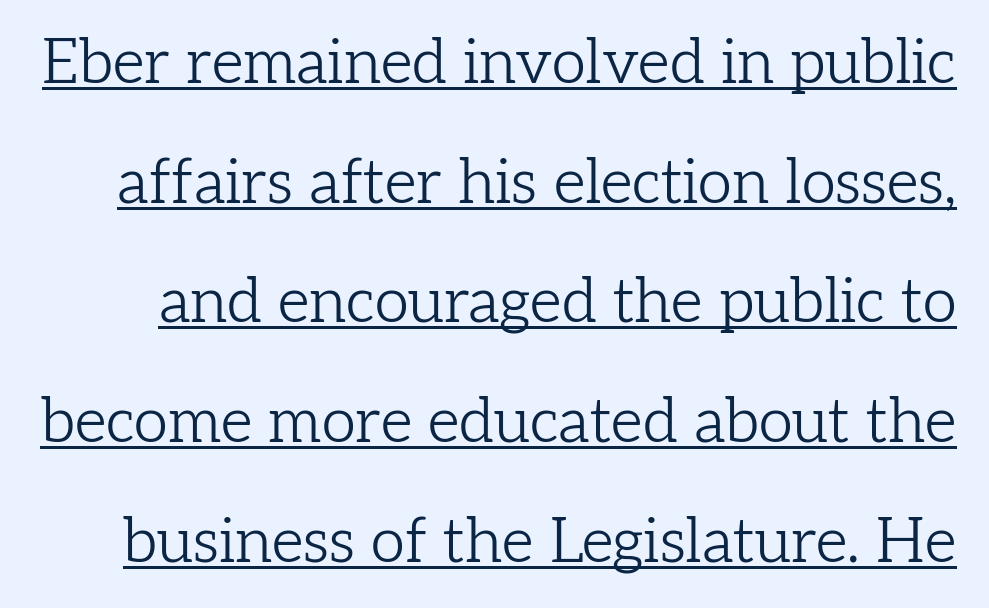
{"serif": "yes", "italic": "no", "bold": "no", "weight": "light", "width": "normal", "stroke_contrast": "low", "x_height": "medium", "monospaced": "no", "underline": "yes", "line_spacing": "loose", "line_spacing_ratio": 1.93, "letter_spacing": "normal", "letter_spacing_em": 0.0, "glyph_px": 62}
